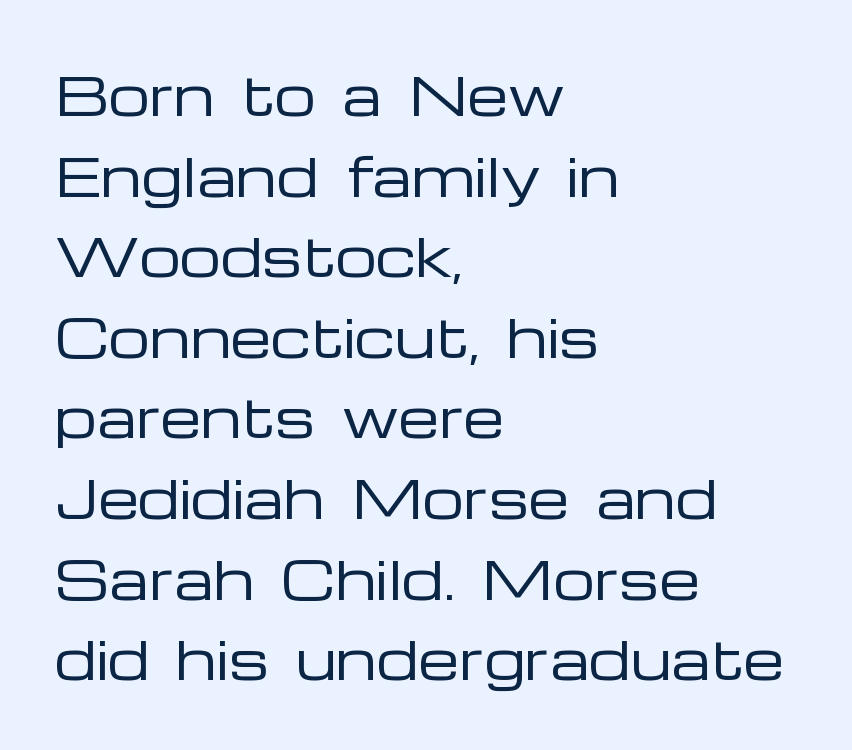
{"serif": "no", "italic": "no", "bold": "no", "weight": "regular", "width": "wide", "stroke_contrast": "low", "x_height": "medium", "monospaced": "no", "underline": "no", "align": "left", "line_spacing": "normal", "line_spacing_ratio": 1.55, "letter_spacing": "normal", "letter_spacing_em": 0.0, "glyph_px": 52}
